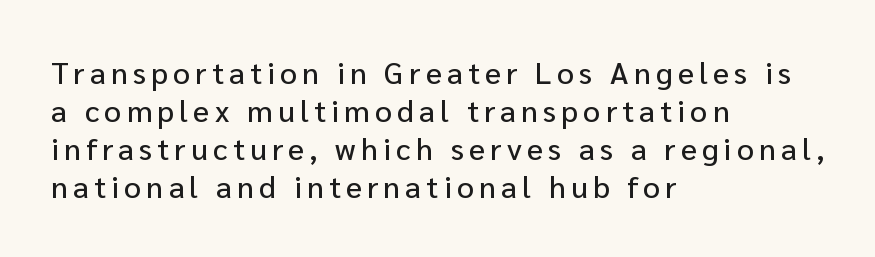
{"serif": "no", "italic": "no", "width": "normal", "stroke_contrast": "low", "x_height": "medium", "monospaced": "no", "underline": "no", "align": "left", "line_spacing": "normal", "line_spacing_ratio": 1.27, "glyph_px": 30}
